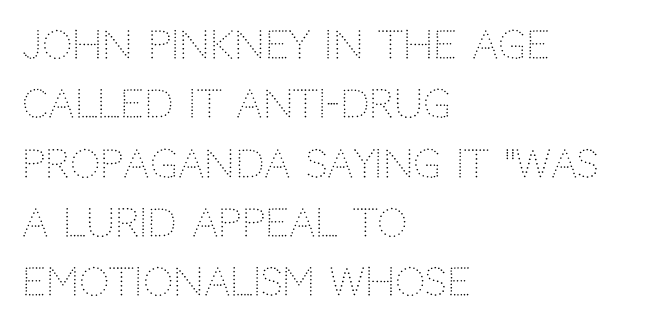
The weight would be labelled regular, book, light, or lighter still. Alignment: flush left. Leading: standard. Posture: upright roman. Does extra space separate the letters? No, they use regular spacing.
